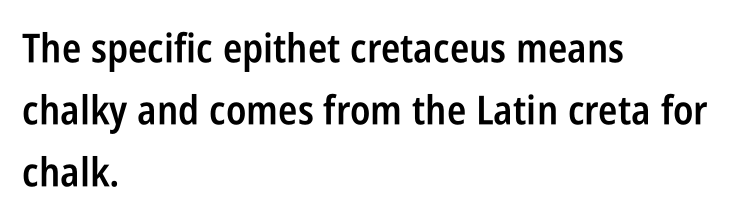
Q: Is the text bold? A: Semi-bold.
Q: Is the text italic (slanted)? A: No, it is upright.
Q: Is the typeface a serif or a sans-serif typeface? A: Sans-serif.
Q: Is the text underlined? A: No.
Q: How is the paragraph aligned? A: Left-aligned.
Q: Is the spacing between letters normal or unusually wide? A: Normal.
Q: Is the spacing between lines tight, normal or loose? A: Normal.
Q: Width (condensed, normal, or wide)? A: Condensed.
Q: Stroke contrast? A: Low.
Q: x-height? A: Large.
Q: Monospaced? A: No.
